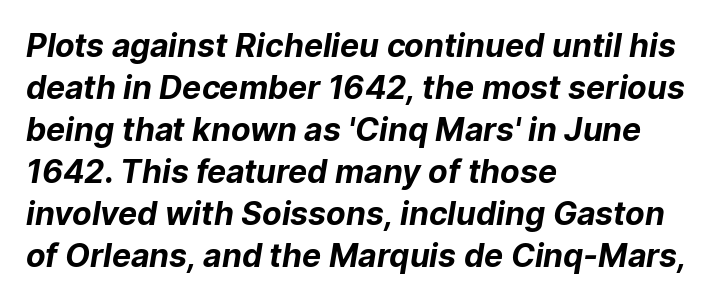
{"serif": "no", "bold": "yes", "weight": "bold", "width": "normal", "stroke_contrast": "low", "x_height": "medium", "monospaced": "no", "underline": "no", "align": "left", "line_spacing": "normal", "line_spacing_ratio": 1.31, "letter_spacing": "normal", "letter_spacing_em": 0.0, "glyph_px": 32}
